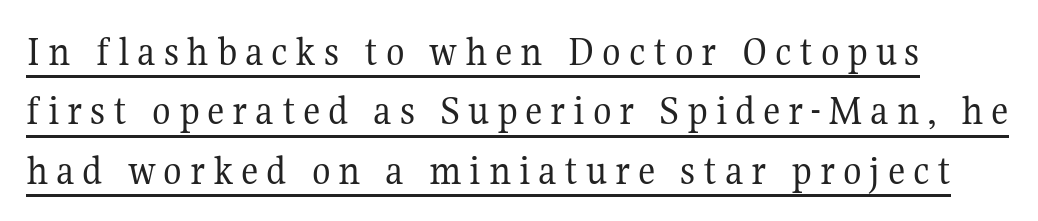
Q: Is the text bold? A: No.
Q: Is the text italic (slanted)? A: No, it is upright.
Q: Is the typeface a serif or a sans-serif typeface? A: Serif.
Q: Is the text underlined? A: Yes.
Q: Is the spacing between lines tight, normal or loose? A: Normal.
Q: Width (condensed, normal, or wide)? A: Normal.
Q: Stroke contrast? A: Medium.
Q: x-height? A: Medium.
Q: Monospaced? A: No.
